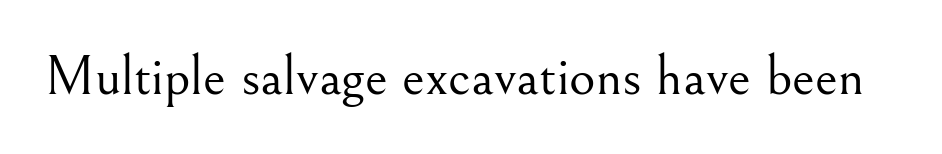
Underlining? Definitely not there. These lines are rendered in a variable-pitch font. This rendering leaves character spacing at its baseline value. Is the stroke heavy? The answer is a plain regular-or-lighter. The designer went with a serif here, giving each stem small feet. When letters stand straight like this, we call the style roman or upright.
